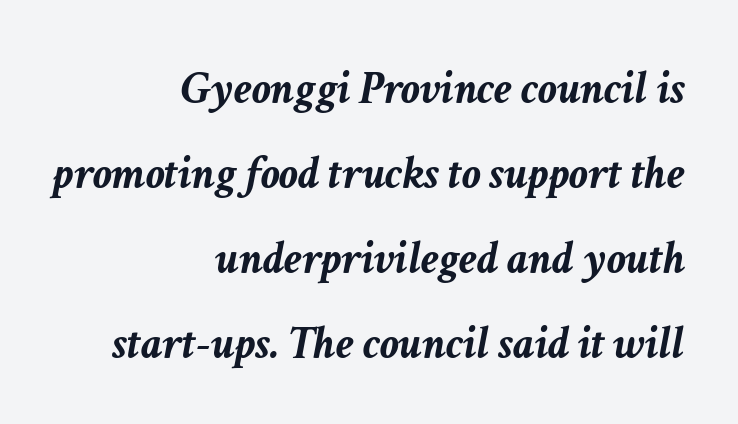
The image shows 47 px semibold type, italic (leaning right); set right-aligned, line spacing 1.81x, normal letter spacing, not underlined; low stroke contrast and a medium x-height.
